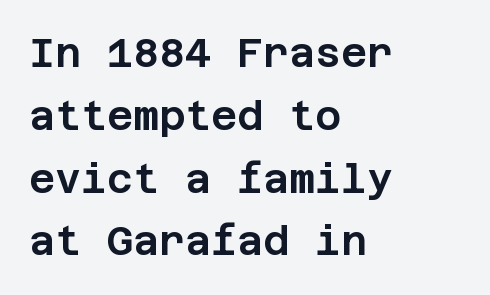
The characters display no serif detailing; their extremities are plain. Underline: absent. Quick note: interline space is typical. Honestly, the letter spacing is just normal — you wouldn't notice it.
